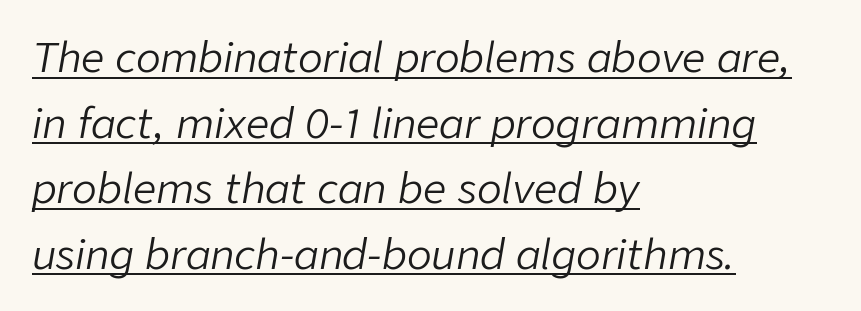
Q: Is the text bold? A: No.
Q: Is the text italic (slanted)? A: Yes, it leans right by about 9 degrees.
Q: Is the text underlined? A: Yes.
Q: How is the paragraph aligned? A: Left-aligned.
Q: Is the spacing between letters normal or unusually wide? A: Normal.
Q: Is the spacing between lines tight, normal or loose? A: Normal.
Q: Width (condensed, normal, or wide)? A: Normal.
Q: Stroke contrast? A: Low.
Q: x-height? A: Medium.
Q: Monospaced? A: No.
